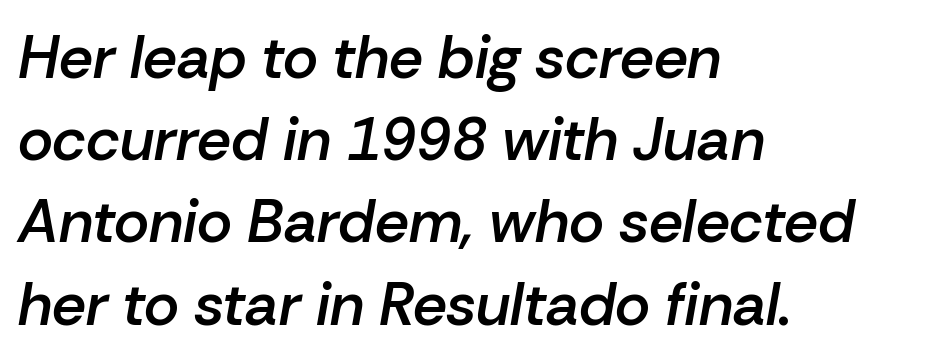
Q: Is the text bold? A: Semi-bold.
Q: Is the text italic (slanted)? A: Yes, it leans right by about 10 degrees.
Q: Is the text underlined? A: No.
Q: How is the paragraph aligned? A: Left-aligned.
Q: Is the spacing between letters normal or unusually wide? A: Normal.
Q: Is the spacing between lines tight, normal or loose? A: Normal.
Q: Width (condensed, normal, or wide)? A: Normal.
Q: Stroke contrast? A: Low.
Q: x-height? A: Medium.
Q: Monospaced? A: No.
